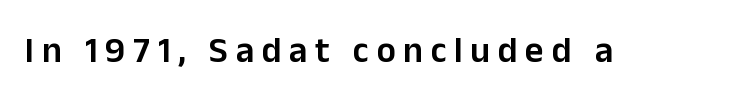
Q: Is the text bold? A: Semi-bold.
Q: Is the text italic (slanted)? A: No, it is upright.
Q: Is the typeface a serif or a sans-serif typeface? A: Sans-serif.
Q: Is the text underlined? A: No.
Q: Is the spacing between letters normal or unusually wide? A: Unusually wide.
Q: Width (condensed, normal, or wide)? A: Normal.
Q: Stroke contrast? A: Low.
Q: x-height? A: Medium.
Q: Monospaced? A: No.
